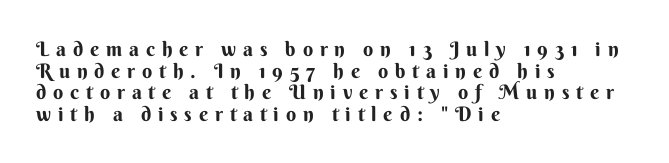
{"italic": "no", "underline": "no", "align": "left", "line_spacing": "tight", "line_spacing_ratio": 1.08, "letter_spacing": "wide", "letter_spacing_em": 0.34, "glyph_px": 20}
